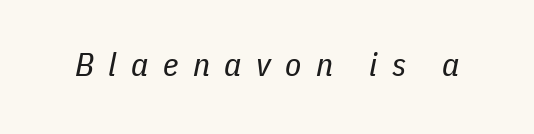
The image shows 33 px regular-weight, condensed type, italic (leaning right); set unusually wide letter spacing (+0.44 em), not underlined; low stroke contrast and a medium x-height.
